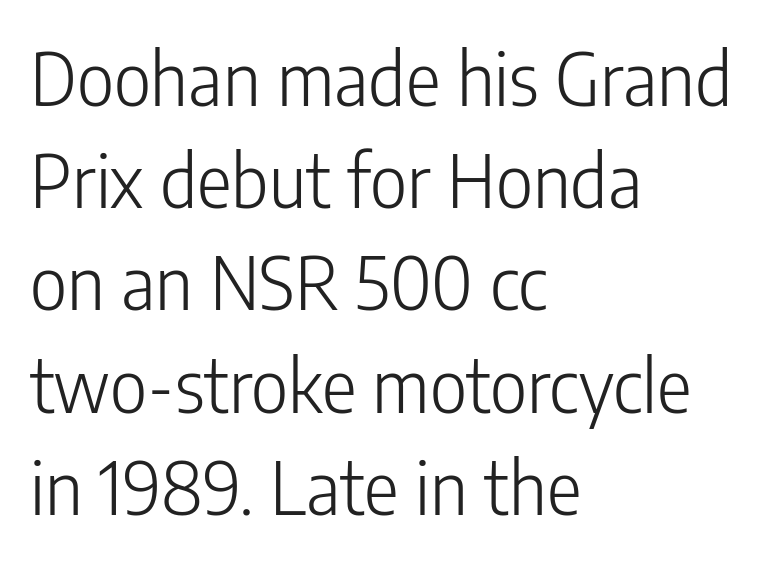
Q: Is the text bold? A: No.
Q: Is the text italic (slanted)? A: No, it is upright.
Q: Is the typeface a serif or a sans-serif typeface? A: Sans-serif.
Q: Is the text underlined? A: No.
Q: How is the paragraph aligned? A: Left-aligned.
Q: Is the spacing between letters normal or unusually wide? A: Normal.
Q: Is the spacing between lines tight, normal or loose? A: Normal.
Q: Width (condensed, normal, or wide)? A: Condensed.
Q: Stroke contrast? A: Low.
Q: x-height? A: Medium.
Q: Monospaced? A: No.
